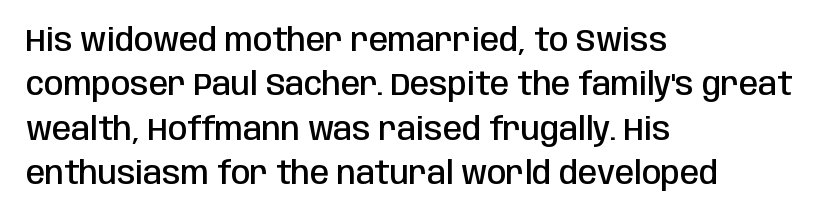
A fair bit of extra ink — the face is semibold, not bold. Character widths vary here, with narrow letters taking less room than wide ones. In terms of letterspacing, this is plain default setting. Line starts are locked; line ends wander.
